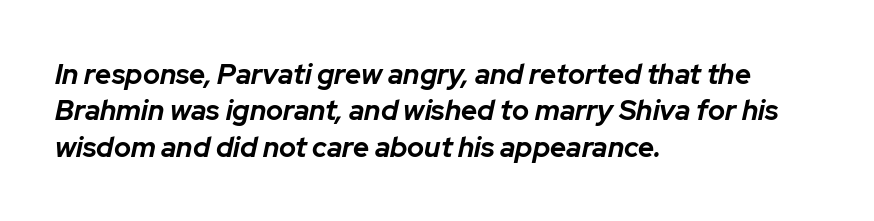
The typography opts for an oblique posture over an upright one. Each row of text sits above clean, open space. Is the type bold? Yes — the strokes are clearly thick and heavy. A typesetter would call this zero additional tracking. Reading down the column, the eye jumps a familiar distance to each next line.
